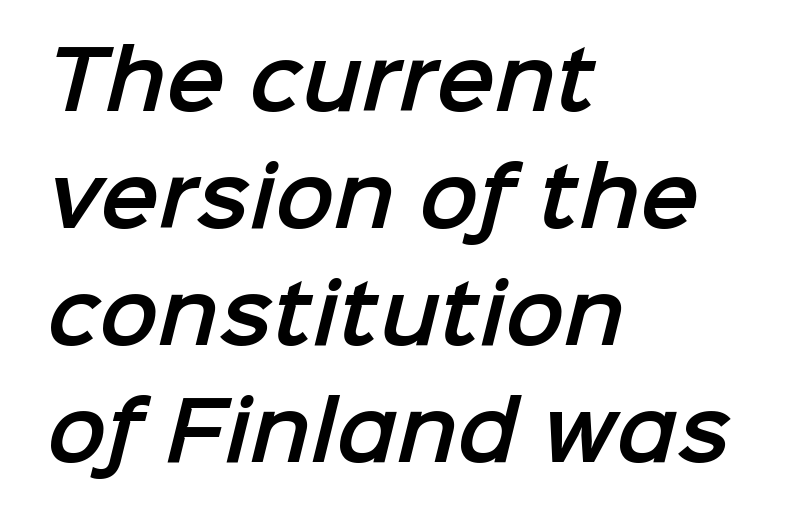
{"serif": "no", "width": "normal", "stroke_contrast": "low", "x_height": "medium", "monospaced": "no", "underline": "no", "align": "left", "line_spacing": "normal", "line_spacing_ratio": 1.48, "letter_spacing": "normal", "letter_spacing_em": 0.0, "glyph_px": 79}
